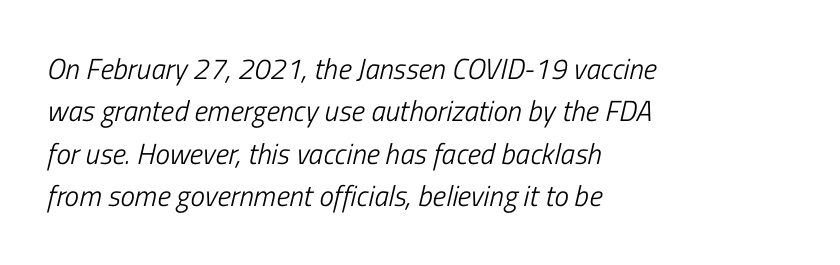
The rows are spaced the way most documents space them. One-word summary of the alignment: left. Glance below the letters and you will spot only blank space. Each word holds together tightly as a unit, with standard inter-letter gaps. Rendered with sloped, italic letterforms.
